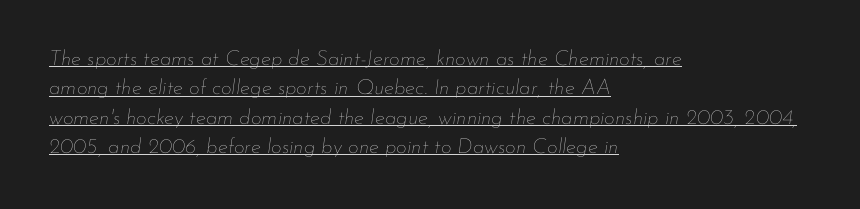
Q: Is the text bold? A: No.
Q: Is the text italic (slanted)? A: Yes, it leans right by about 7 degrees.
Q: Is the text underlined? A: Yes.
Q: How is the paragraph aligned? A: Left-aligned.
Q: Is the spacing between letters normal or unusually wide? A: Normal.
Q: Is the spacing between lines tight, normal or loose? A: Normal.
